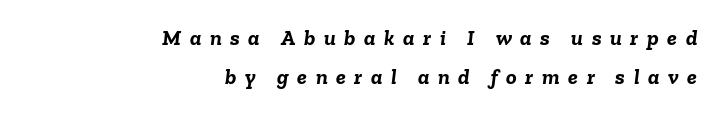
The image shows 22 px bold type, italic (leaning right); set right-aligned, line spacing 1.78x, unusually wide letter spacing (+0.39 em), not underlined.
